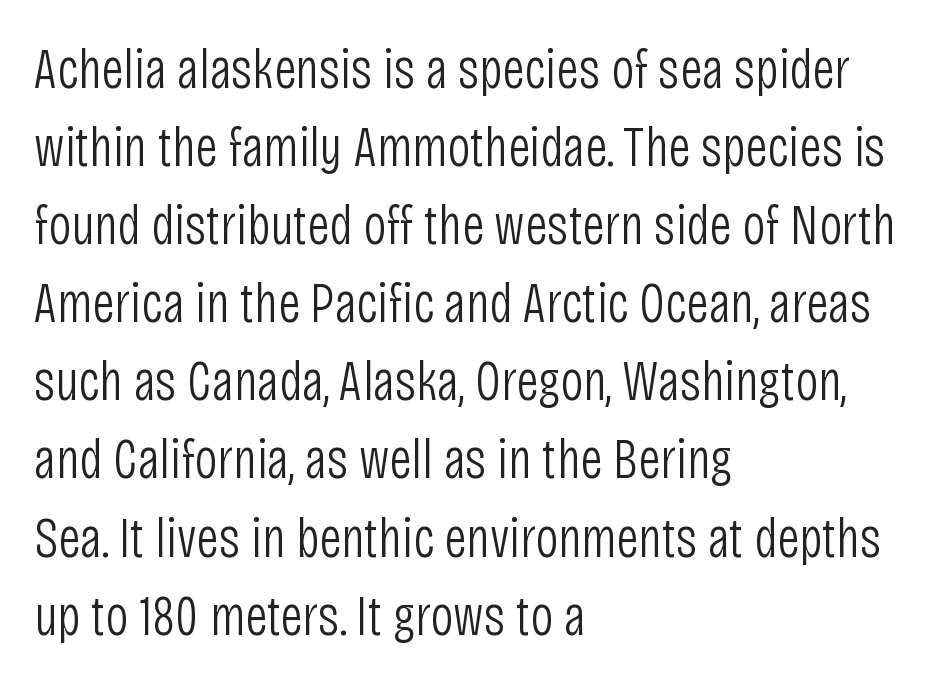
The image shows 57 px light, condensed sans-serif type, upright; set left-aligned, normal line spacing (1.37x), normal letter spacing, not underlined; low stroke contrast and a large x-height.
